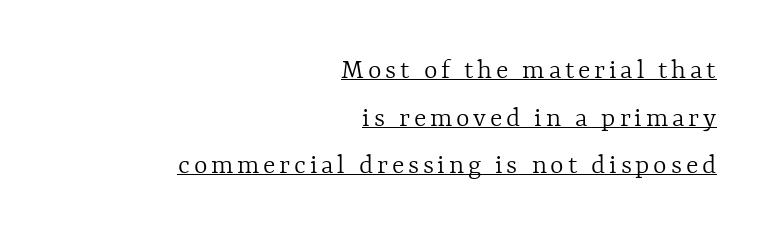
The line-height multiplier appears to be the usual default. Where is the straight margin? On the right. Proportional: the letters do not fall into vertical columns. When letters stand straight like this, we call the style roman or upright.
